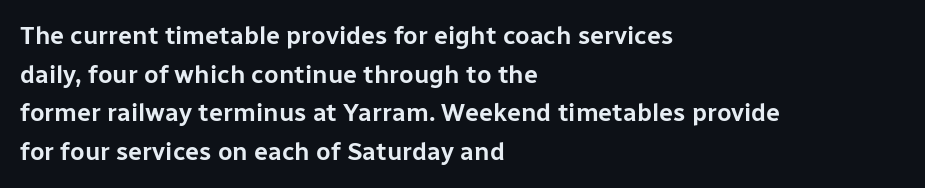
Inter-character spacing is left at the font's built-in metrics. Quick note: underline off. Horizontal alignment here is leftward, the default for most running prose. Posture: vertical. Line spacing here is normal.
